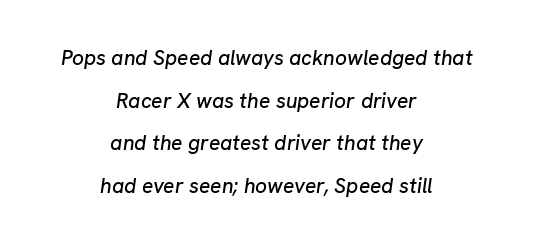
{"italic": "yes", "lean": "right", "slant_degrees": 8, "underline": "no", "align": "center", "line_spacing": "loose", "line_spacing_ratio": 2.03, "letter_spacing": "normal", "letter_spacing_em": 0.0, "glyph_px": 21}
